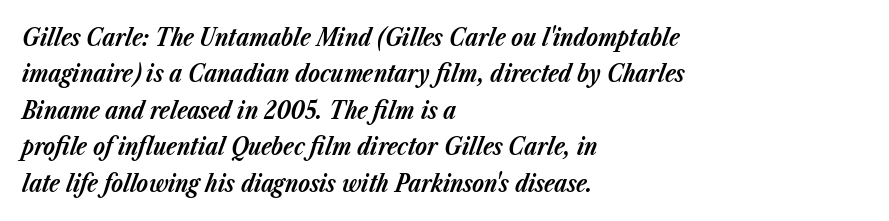
The image shows 24 px bold type, italic (leaning right); set left-aligned, normal line spacing (1.52x), normal letter spacing, not underlined.
